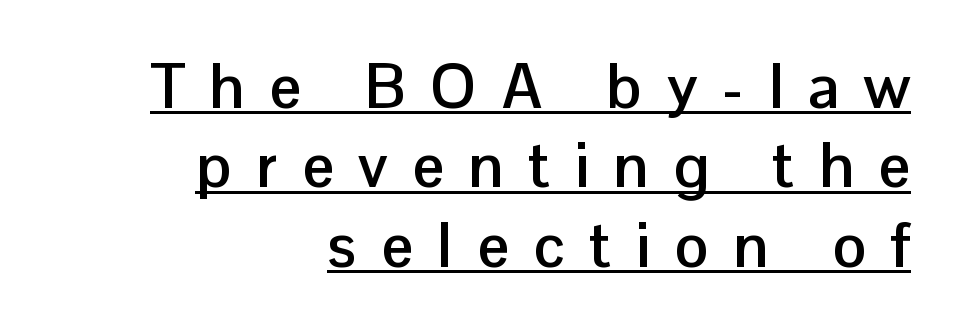
The image shows 63 px semibold sans-serif type, upright; set right-aligned, normal line spacing (1.26x), unusually wide letter spacing (+0.39 em), underlined; low stroke contrast and a medium x-height.
